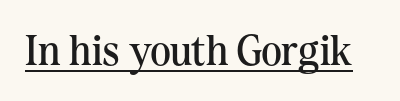
{"serif": "yes", "italic": "no", "bold": "no", "weight": "regular", "width": "normal", "stroke_contrast": "medium", "x_height": "medium", "monospaced": "no", "underline": "yes", "letter_spacing": "normal", "letter_spacing_em": 0.0, "glyph_px": 43}
